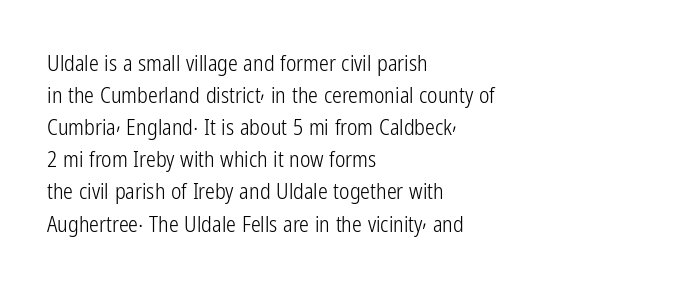
Weight: in the light-to-regular range. These lines keep a tight, regular rhythm from letter to letter. Any mark beneath the type? The region is blank. Left-aligned paragraph, ragged on the right. If you drew a line through each stem, it would be perfectly vertical. Honestly, the row spacing looks completely unremarkable.
